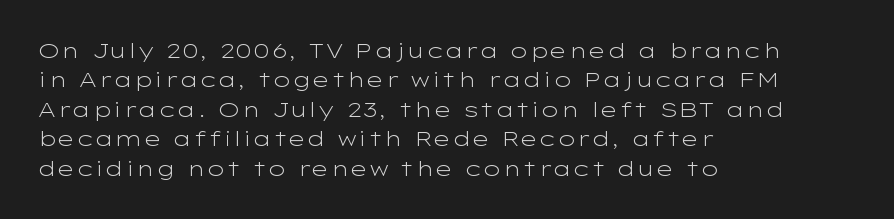
The image shows 21 px text type, upright; set left-aligned, normal line spacing (1.4x), normal letter spacing, not underlined.
